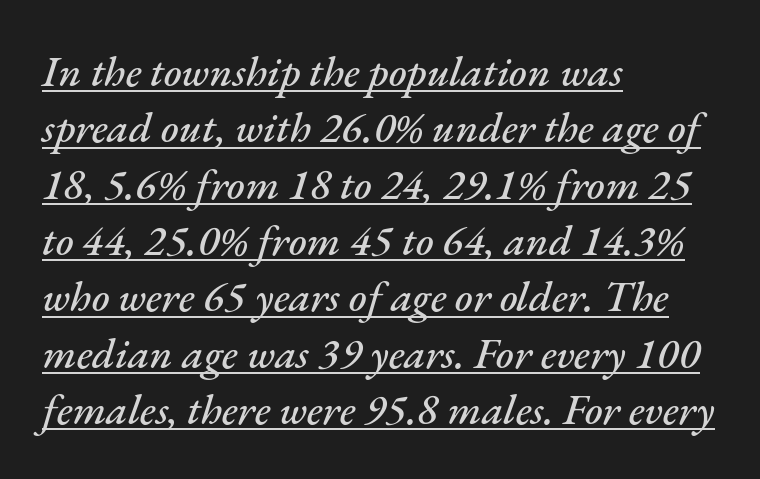
The image shows 43 px text type, italic (leaning right); set left-aligned, normal line spacing (1.31x), normal letter spacing, underlined; medium stroke contrast and a small x-height.
